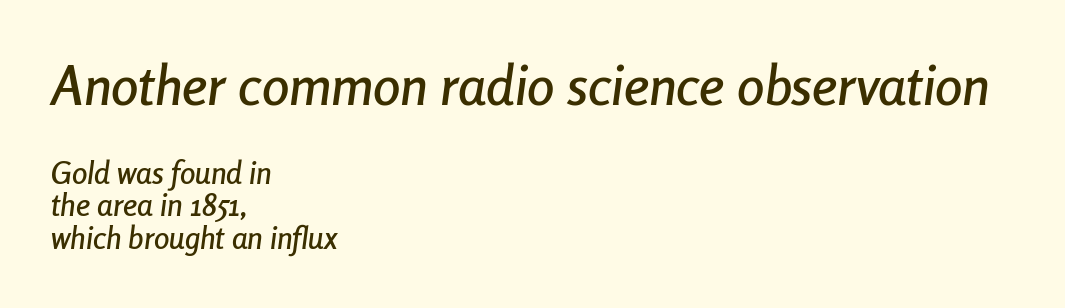
{"italic": "yes", "lean": "right", "slant_degrees": 8, "width": "condensed", "stroke_contrast": "low", "x_height": "medium", "monospaced": "no", "underline": "no", "align": "left", "line_spacing": "tight", "line_spacing_ratio": 1.05, "letter_spacing": "normal", "letter_spacing_em": 0.0, "larger_block": "first", "size_ratio": 1.77, "glyph_px": 55}
